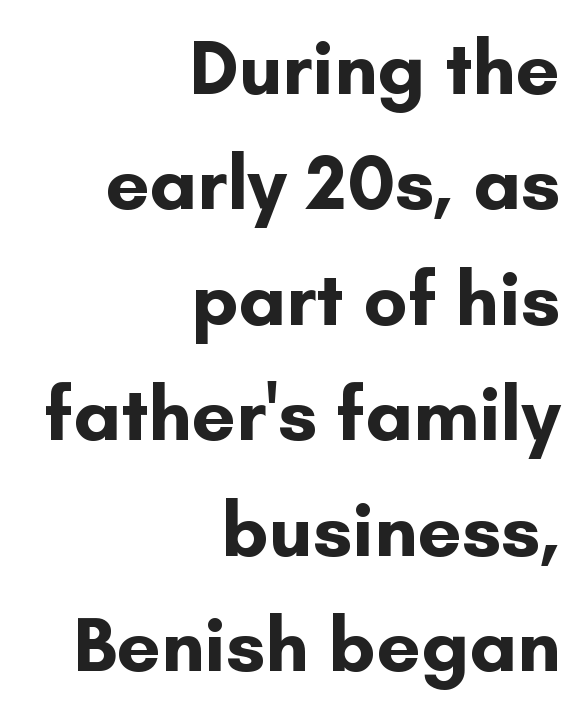
Q: Is the text bold? A: Yes.
Q: Is the text italic (slanted)? A: No, it is upright.
Q: Is the typeface a serif or a sans-serif typeface? A: Sans-serif.
Q: Is the text underlined? A: No.
Q: How is the paragraph aligned? A: Right-aligned.
Q: Is the spacing between letters normal or unusually wide? A: Normal.
Q: Is the spacing between lines tight, normal or loose? A: Normal.
Q: Width (condensed, normal, or wide)? A: Normal.
Q: Stroke contrast? A: Low.
Q: x-height? A: Small.
Q: Monospaced? A: No.
